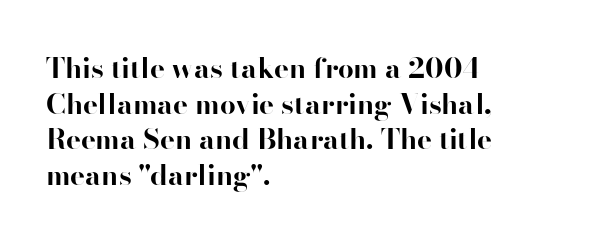
The image shows 28 px bold sans-serif type, upright; set left-aligned, normal line spacing (1.27x), normal letter spacing, not underlined; high stroke contrast and a small x-height.
